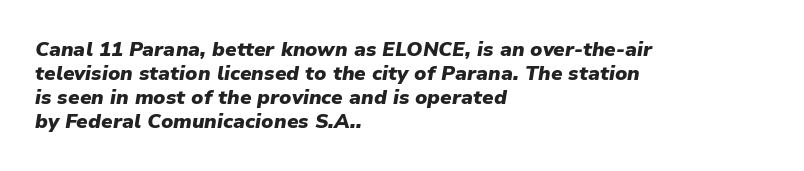
The image shows 20 px bold type, italic (leaning right); set left-aligned, line spacing 1.2x, normal letter spacing, not underlined.
